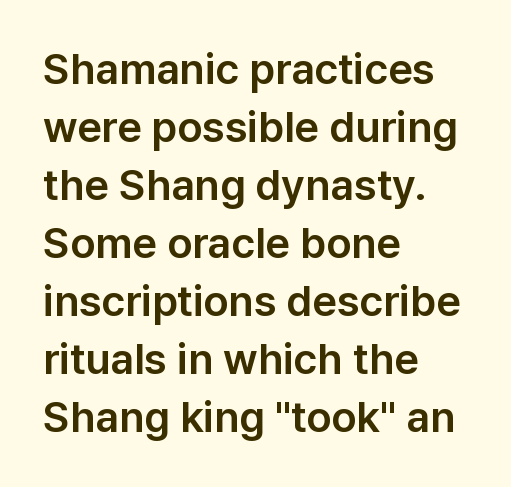
Q: Is the text italic (slanted)? A: No, it is upright.
Q: Is the typeface a serif or a sans-serif typeface? A: Sans-serif.
Q: Is the text underlined? A: No.
Q: How is the paragraph aligned? A: Left-aligned.
Q: Is the spacing between letters normal or unusually wide? A: Normal.
Q: Is the spacing between lines tight, normal or loose? A: Normal.
Q: Width (condensed, normal, or wide)? A: Normal.
Q: Stroke contrast? A: Low.
Q: x-height? A: Medium.
Q: Monospaced? A: No.
